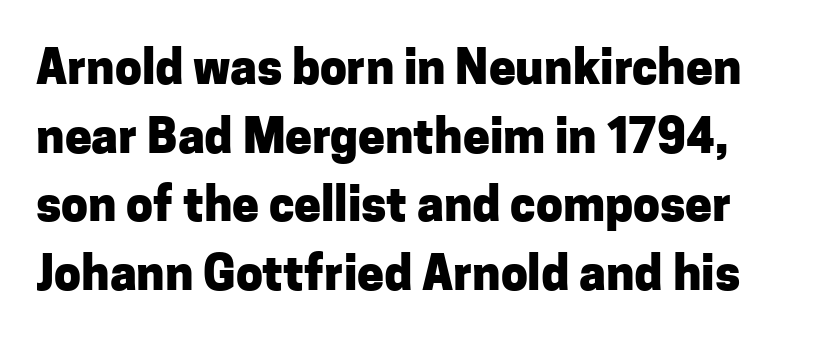
Glyph-to-glyph distance matches everyday printed text. A normal amount of white space separates one row of letters from the next. You'd pick this weight for a headline — it's a proper bold. Does the lettering tilt? It doesn't — this is upright.
